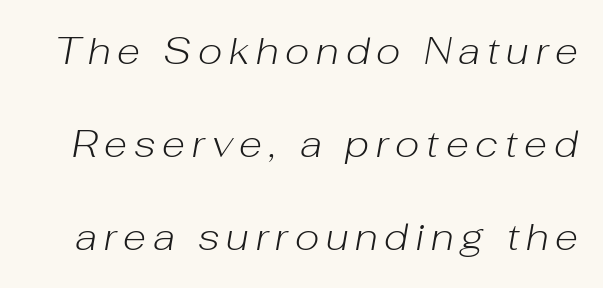
Q: Is the text bold? A: No.
Q: Is the text italic (slanted)? A: Yes, it leans right by about 10 degrees.
Q: Is the text underlined? A: No.
Q: Is the spacing between lines tight, normal or loose? A: Loose.
Q: Width (condensed, normal, or wide)? A: Normal.
Q: Stroke contrast? A: Low.
Q: x-height? A: Medium.
Q: Monospaced? A: No.
